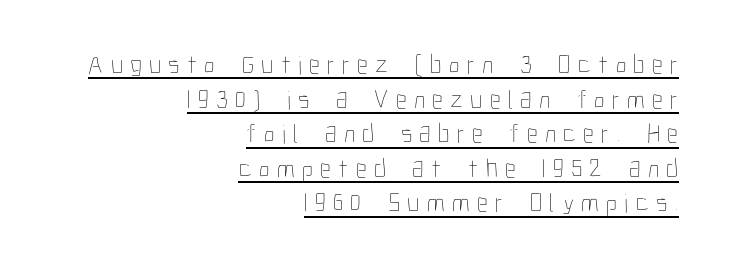
The image shows 27 px text type, upright; set right-aligned, normal line spacing (1.28x), unusually wide letter spacing (+0.27 em), underlined.
